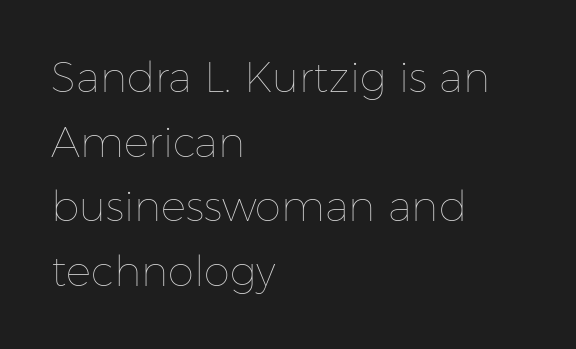
Q: Is the text bold? A: No.
Q: Is the text italic (slanted)? A: No, it is upright.
Q: Is the text underlined? A: No.
Q: How is the paragraph aligned? A: Left-aligned.
Q: Is the spacing between letters normal or unusually wide? A: Normal.
Q: Is the spacing between lines tight, normal or loose? A: Normal.
Q: Width (condensed, normal, or wide)? A: Normal.
Q: Stroke contrast? A: Low.
Q: x-height? A: Medium.
Q: Monospaced? A: No.
